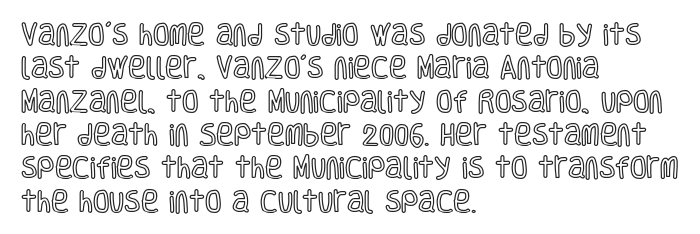
Q: Is the text italic (slanted)? A: No, it is upright.
Q: Is the text underlined? A: No.
Q: How is the paragraph aligned? A: Left-aligned.
Q: Is the spacing between letters normal or unusually wide? A: Normal.
Q: Is the spacing between lines tight, normal or loose? A: Normal.
